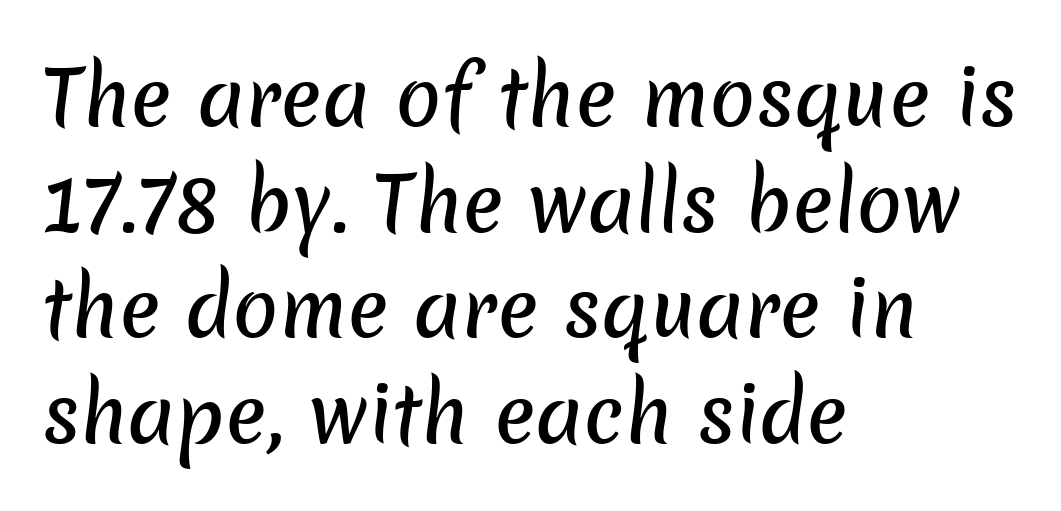
Q: Is the typeface a serif or a sans-serif typeface? A: Sans-serif.
Q: Is the text underlined? A: No.
Q: How is the paragraph aligned? A: Left-aligned.
Q: Is the spacing between letters normal or unusually wide? A: Normal.
Q: Is the spacing between lines tight, normal or loose? A: Normal.
Q: Width (condensed, normal, or wide)? A: Normal.
Q: Stroke contrast? A: Low.
Q: x-height? A: Medium.
Q: Monospaced? A: No.
